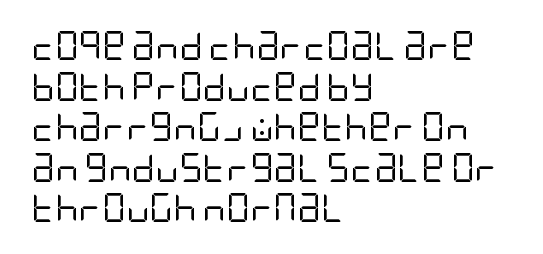
The image shows 29 px regular-weight, condensed sans-serif type, upright; set left-aligned, normal line spacing (1.4x), normal letter spacing, not underlined; low stroke contrast and a large x-height.
